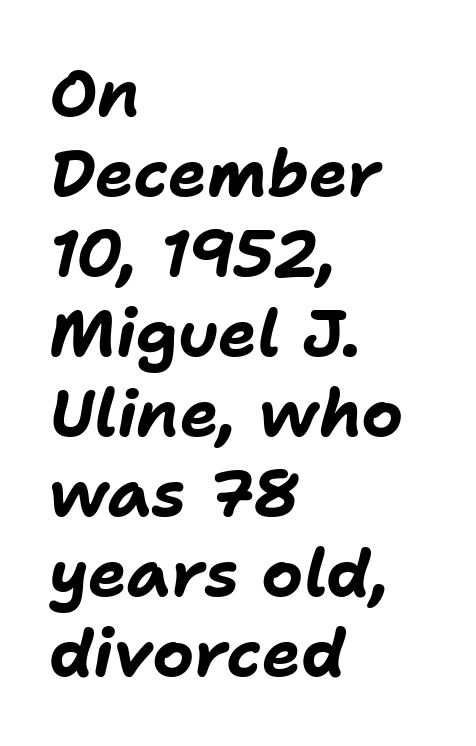
Q: Is the text bold? A: Yes.
Q: Is the text italic (slanted)? A: Yes, it leans right by about 11 degrees.
Q: Is the text underlined? A: No.
Q: How is the paragraph aligned? A: Left-aligned.
Q: Is the spacing between letters normal or unusually wide? A: Normal.
Q: Width (condensed, normal, or wide)? A: Normal.
Q: Stroke contrast? A: Low.
Q: x-height? A: Medium.
Q: Monospaced? A: No.
